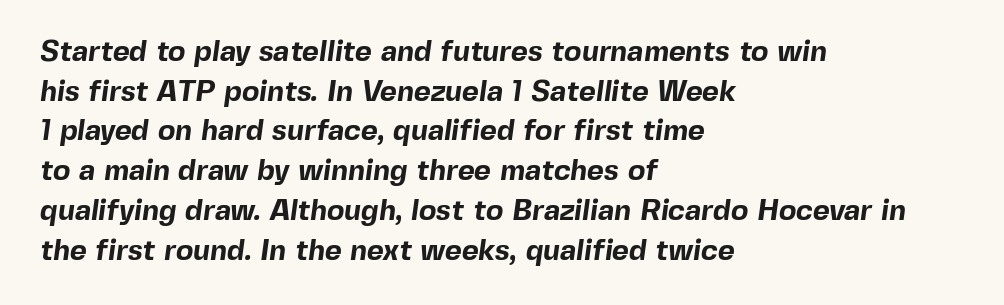
Q: Is the text bold? A: Yes.
Q: Is the typeface a serif or a sans-serif typeface? A: Sans-serif.
Q: Is the text underlined? A: No.
Q: How is the paragraph aligned? A: Left-aligned.
Q: Is the spacing between letters normal or unusually wide? A: Normal.
Q: Is the spacing between lines tight, normal or loose? A: Normal.
Q: Width (condensed, normal, or wide)? A: Normal.
Q: x-height? A: Medium.
Q: Monospaced? A: No.
